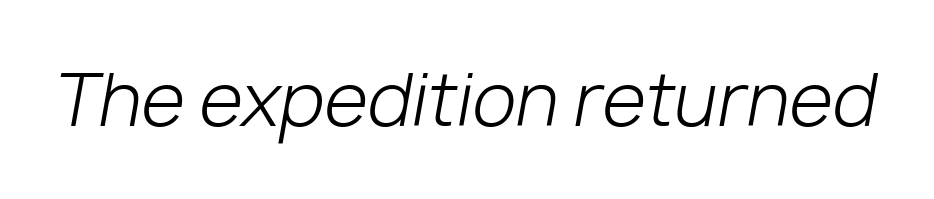
Summary of weight: not heavy and not bold. The strip under each line holds only bare page. These lines were composed using italics. Inter-character spacing is left at the font's built-in metrics. Looks like regular typesetting: each glyph gets only the width it needs.
